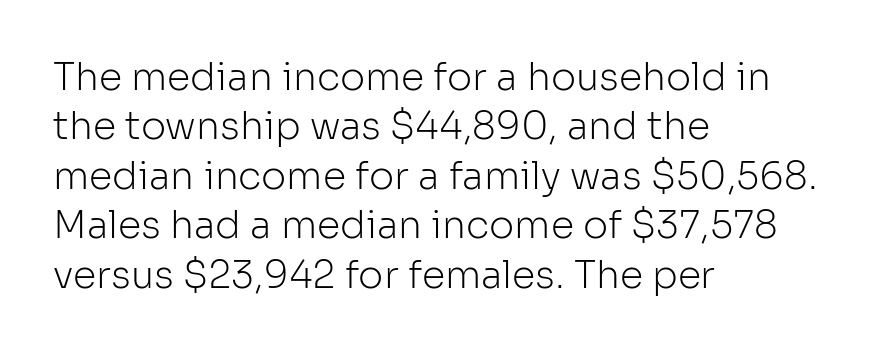
The vertical gap from one line to the next is medium. This reads as an unemphasized weight, regular at the heaviest. Is this a fixed-width face? No — the glyphs have proportional, varying widths. These lines keep a tight, regular rhythm from letter to letter. Does the type have serifs? No, each stem ends abruptly.
